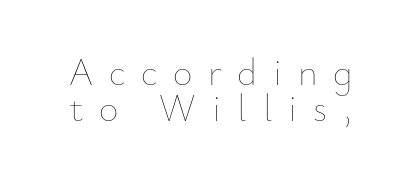
Q: Is the text bold? A: No.
Q: Is the text italic (slanted)? A: No, it is upright.
Q: Is the text underlined? A: No.
Q: Is the spacing between letters normal or unusually wide? A: Unusually wide.
Q: Is the spacing between lines tight, normal or loose? A: Tight.
Q: Width (condensed, normal, or wide)? A: Normal.
Q: Stroke contrast? A: Low.
Q: x-height? A: Small.
Q: Monospaced? A: No.
